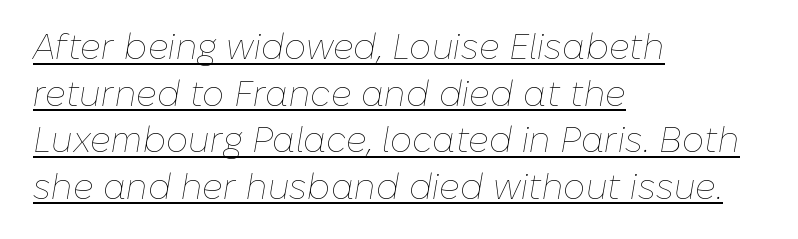
Q: Is the text bold? A: No.
Q: Is the text italic (slanted)? A: Yes, it leans right by about 10 degrees.
Q: Is the text underlined? A: Yes.
Q: How is the paragraph aligned? A: Left-aligned.
Q: Is the spacing between letters normal or unusually wide? A: Normal.
Q: Is the spacing between lines tight, normal or loose? A: Normal.
Q: Width (condensed, normal, or wide)? A: Normal.
Q: Stroke contrast? A: Low.
Q: x-height? A: Medium.
Q: Monospaced? A: No.
